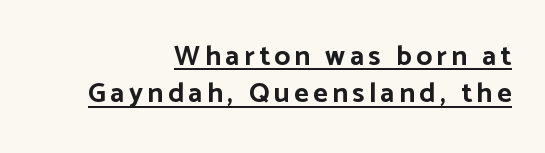
The image shows 28 px bold sans-serif type, upright; set right-aligned, normal line spacing (1.33x), underlined; low stroke contrast and a medium x-height.
